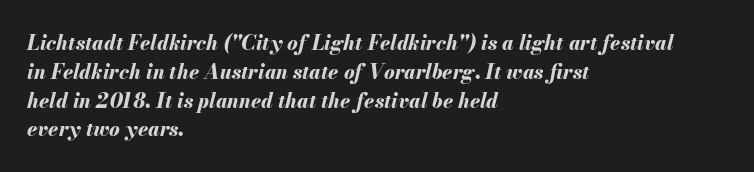
Q: Is the text bold? A: Yes.
Q: Is the text italic (slanted)? A: Yes, it leans right by about 13 degrees.
Q: Is the text underlined? A: No.
Q: How is the paragraph aligned? A: Left-aligned.
Q: Is the spacing between letters normal or unusually wide? A: Normal.
Q: Is the spacing between lines tight, normal or loose? A: Normal.
